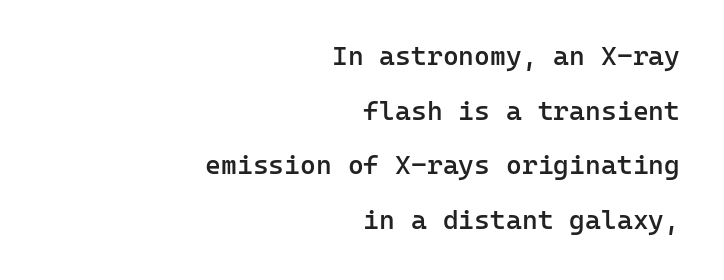
The rag falls on the left side of this text block. No extra tracking has been applied to these lines. The vertical gap from one line to the next is large. Slightly chunky letters — semibold, I'd say, not full bold. Only glyphs here, with clear space below each row.
